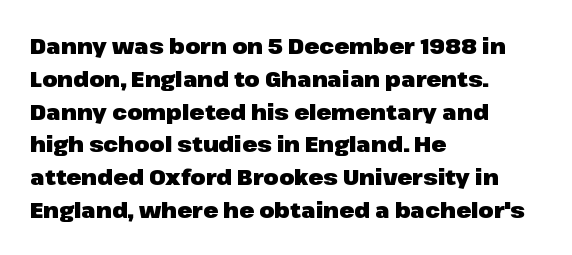
{"italic": "no", "bold": "yes", "underline": "no", "align": "left", "line_spacing": "normal", "line_spacing_ratio": 1.49, "letter_spacing": "normal", "letter_spacing_em": 0.0, "glyph_px": 22}
